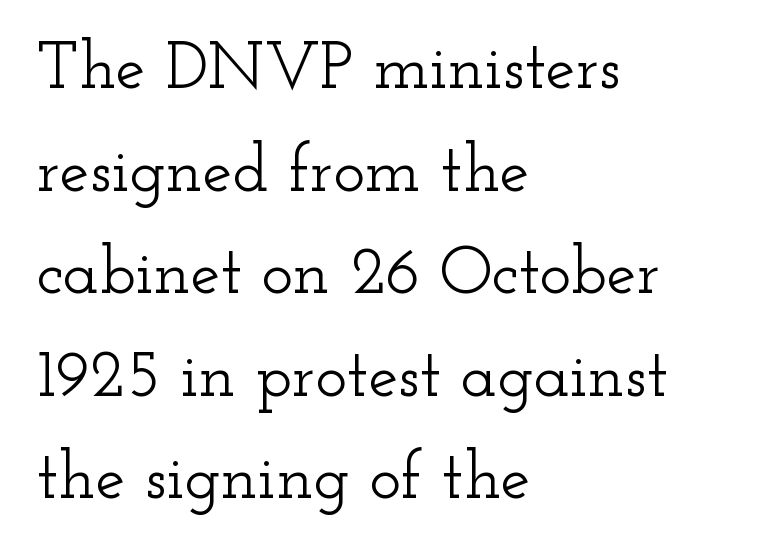
Q: Is the text italic (slanted)? A: No, it is upright.
Q: Is the typeface a serif or a sans-serif typeface? A: Serif.
Q: Is the text underlined? A: No.
Q: How is the paragraph aligned? A: Left-aligned.
Q: Is the spacing between letters normal or unusually wide? A: Normal.
Q: Is the spacing between lines tight, normal or loose? A: Normal.
Q: Width (condensed, normal, or wide)? A: Wide.
Q: Stroke contrast? A: Low.
Q: x-height? A: Small.
Q: Monospaced? A: No.
